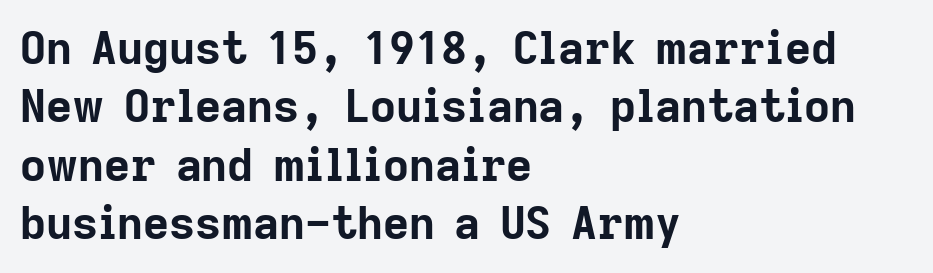
Q: Is the text bold? A: Yes.
Q: Is the text italic (slanted)? A: No, it is upright.
Q: Is the typeface a serif or a sans-serif typeface? A: Sans-serif.
Q: Is the text underlined? A: No.
Q: How is the paragraph aligned? A: Left-aligned.
Q: Is the spacing between letters normal or unusually wide? A: Normal.
Q: Is the spacing between lines tight, normal or loose? A: Normal.
Q: Width (condensed, normal, or wide)? A: Normal.
Q: Stroke contrast? A: Low.
Q: x-height? A: Medium.
Q: Monospaced? A: No.
